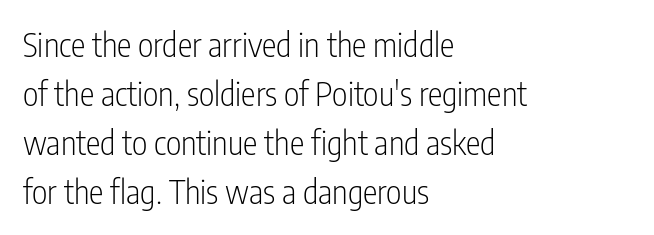
{"serif": "no", "italic": "no", "bold": "no", "weight": "light", "width": "condensed", "stroke_contrast": "low", "x_height": "medium", "monospaced": "no", "underline": "no", "align": "left", "line_spacing": "normal", "line_spacing_ratio": 1.48, "letter_spacing": "normal", "letter_spacing_em": 0.0, "glyph_px": 33}
